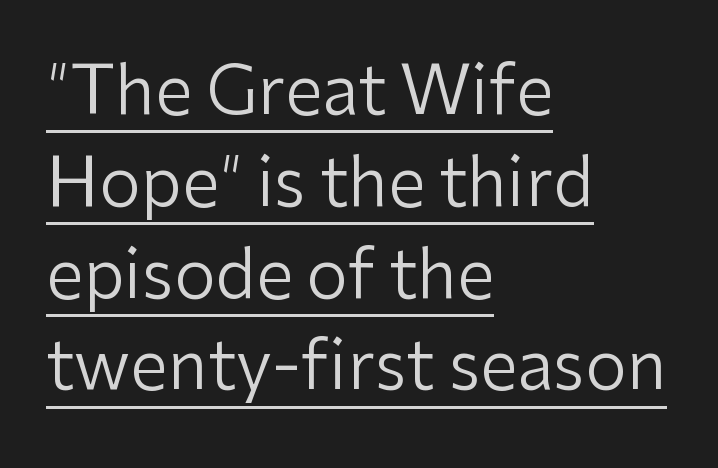
{"serif": "no", "italic": "no", "bold": "no", "weight": "regular", "width": "normal", "stroke_contrast": "low", "x_height": "medium", "monospaced": "no", "underline": "yes", "align": "left", "line_spacing": "normal", "line_spacing_ratio": 1.37, "letter_spacing": "normal", "letter_spacing_em": 0.0, "glyph_px": 67}
